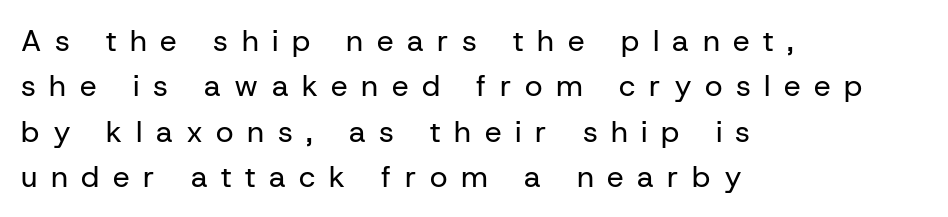
{"serif": "no", "italic": "no", "bold": "no", "weight": "regular", "width": "normal", "stroke_contrast": "low", "x_height": "medium", "monospaced": "no", "underline": "no", "align": "left", "line_spacing": "normal", "line_spacing_ratio": 1.51, "letter_spacing": "wide", "letter_spacing_em": 0.45, "glyph_px": 30}
